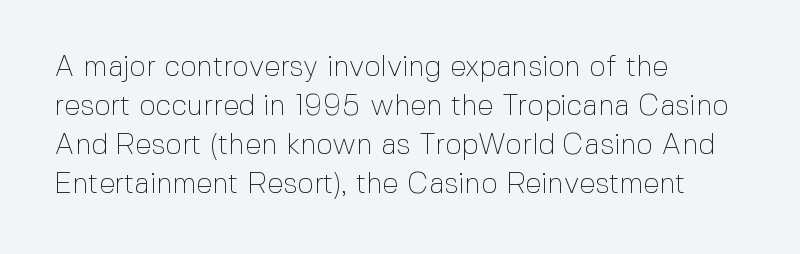
Inter-character spacing is left at the font's built-in metrics. Rule under the text: the space is simply empty. Here the designer chose a conventional face with non-uniform glyph widths. Heft: none added — not bold. A normal amount of white space separates one row of letters from the next. Classification — sans serif.
